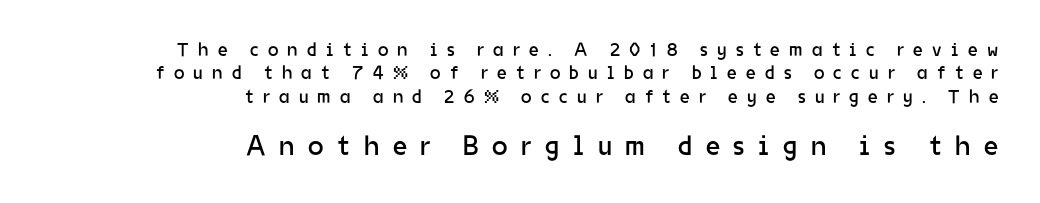
{"serif": "no", "italic": "no", "bold": "no", "weight": "regular", "width": "normal", "stroke_contrast": "low", "x_height": "medium", "monospaced": "no", "underline": "no", "align": "right", "line_spacing_ratio": 1.23, "letter_spacing": "wide", "letter_spacing_em": 0.49, "larger_block": "second", "size_ratio": 1.47, "glyph_px": 28}
